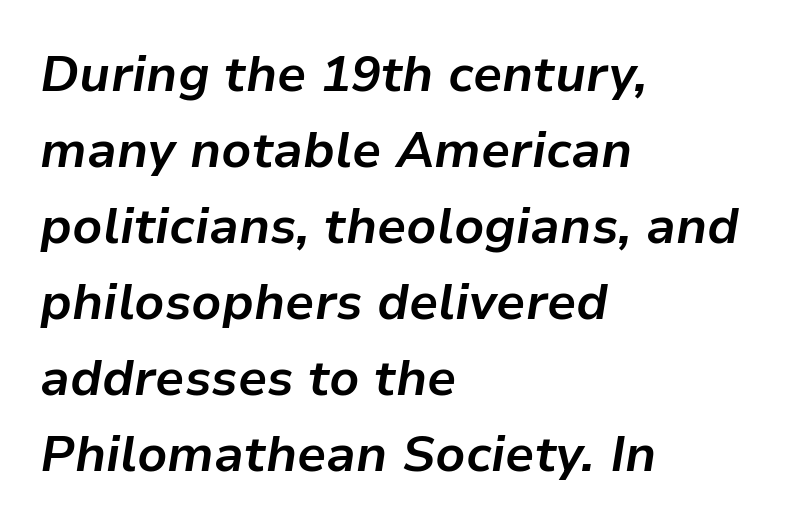
Q: Is the text bold? A: Yes.
Q: Is the text italic (slanted)? A: Yes, it leans right by about 9 degrees.
Q: Is the text underlined? A: No.
Q: How is the paragraph aligned? A: Left-aligned.
Q: Is the spacing between letters normal or unusually wide? A: Normal.
Q: Is the spacing between lines tight, normal or loose? A: Normal.
Q: Width (condensed, normal, or wide)? A: Normal.
Q: Stroke contrast? A: Low.
Q: x-height? A: Medium.
Q: Monospaced? A: No.
